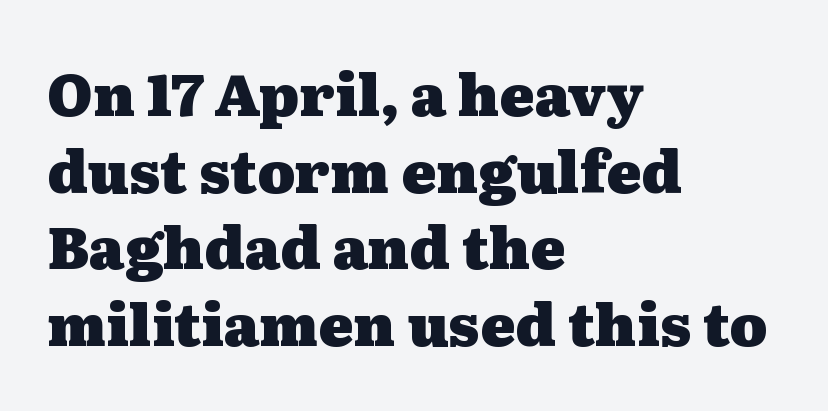
Upright lettering throughout. This rendering features lettering with no underline. Horizontal alignment here is leftward, the default for most running prose. Is the type bold? Yes — the strokes are clearly thick and heavy. Do the characters align in a grid? No, the font is proportional.
